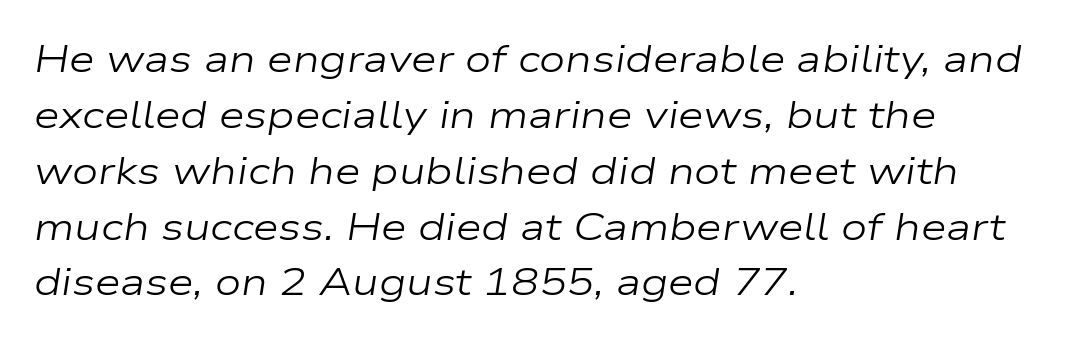
Q: Is the text bold? A: No.
Q: Is the text italic (slanted)? A: Yes, it leans right by about 9 degrees.
Q: Is the text underlined? A: No.
Q: How is the paragraph aligned? A: Left-aligned.
Q: Is the spacing between letters normal or unusually wide? A: Normal.
Q: Is the spacing between lines tight, normal or loose? A: Normal.
Q: Width (condensed, normal, or wide)? A: Wide.
Q: Stroke contrast? A: Low.
Q: x-height? A: Medium.
Q: Monospaced? A: No.
